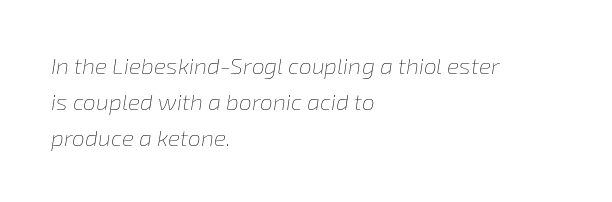
The image shows 23 px text type, italic (leaning right); set left-aligned, normal line spacing (1.56x), normal letter spacing, not underlined.
